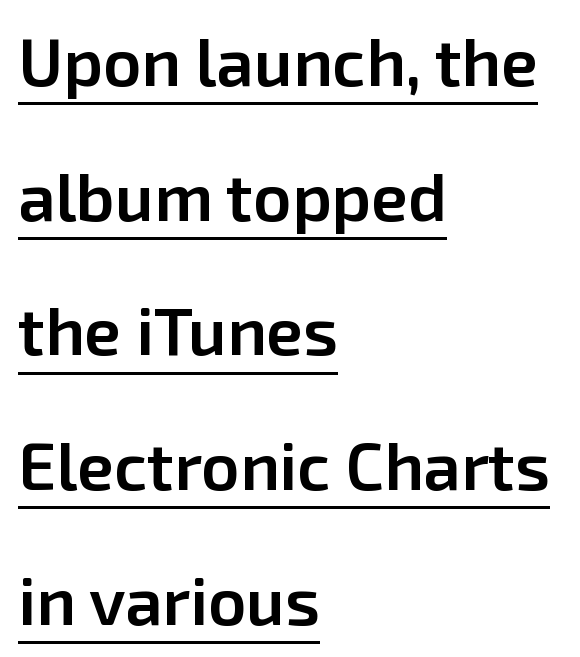
The image shows 67 px semibold sans-serif type, upright; set left-aligned, loose line spacing (2.01x), normal letter spacing, underlined; low stroke contrast and a medium x-height.
